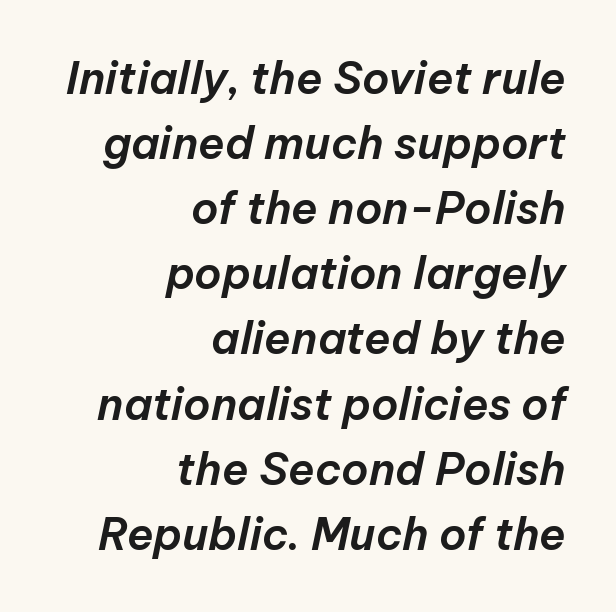
{"italic": "yes", "lean": "right", "slant_degrees": 12, "width": "normal", "stroke_contrast": "low", "x_height": "medium", "monospaced": "no", "underline": "no", "align": "right", "line_spacing": "normal", "line_spacing_ratio": 1.48, "letter_spacing": "normal", "letter_spacing_em": 0.0, "glyph_px": 44}
